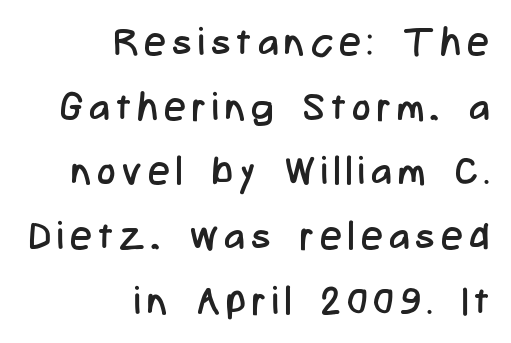
{"serif": "no", "italic": "no", "bold": "no", "weight": "regular", "width": "condensed", "stroke_contrast": "low", "x_height": "medium", "monospaced": "no", "underline": "no", "align": "right", "line_spacing": "normal", "line_spacing_ratio": 1.66, "glyph_px": 39}
